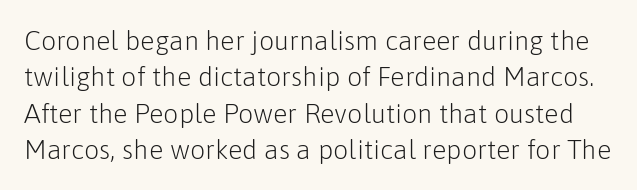
{"italic": "no", "bold": "no", "underline": "no", "line_spacing": "normal", "line_spacing_ratio": 1.35, "letter_spacing": "normal", "letter_spacing_em": 0.0, "glyph_px": 27}
